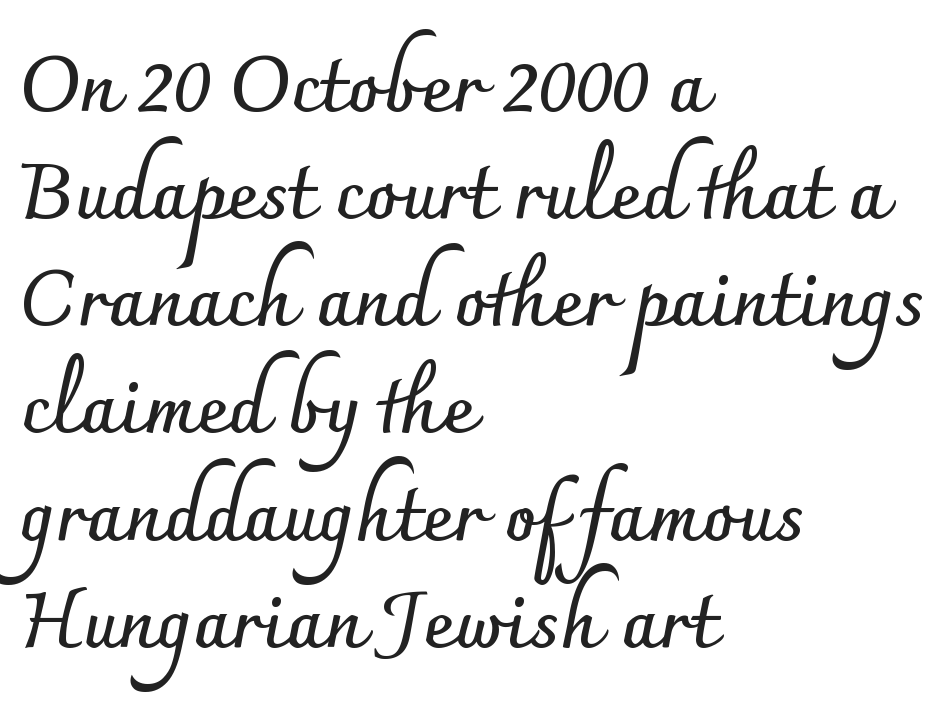
{"serif": "no", "bold": "yes", "weight": "semibold", "width": "normal", "stroke_contrast": "low", "x_height": "small", "monospaced": "no", "underline": "no", "align": "left", "line_spacing": "normal", "line_spacing_ratio": 1.41, "letter_spacing": "normal", "letter_spacing_em": 0.0, "glyph_px": 76}
